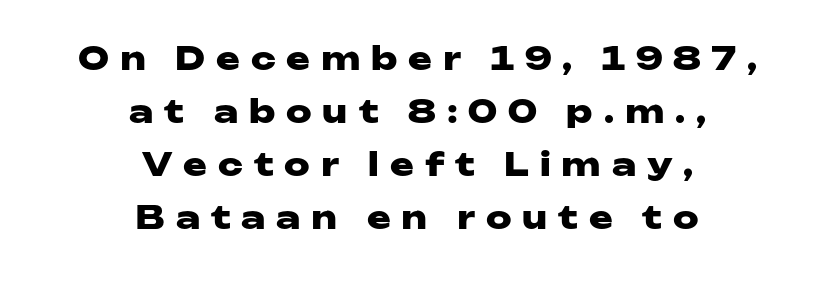
The image shows 32 px heavy, wide sans-serif type, upright; set centered, normal line spacing (1.66x), unusually wide letter spacing (+0.34 em), not underlined; low stroke contrast and a medium x-height.
